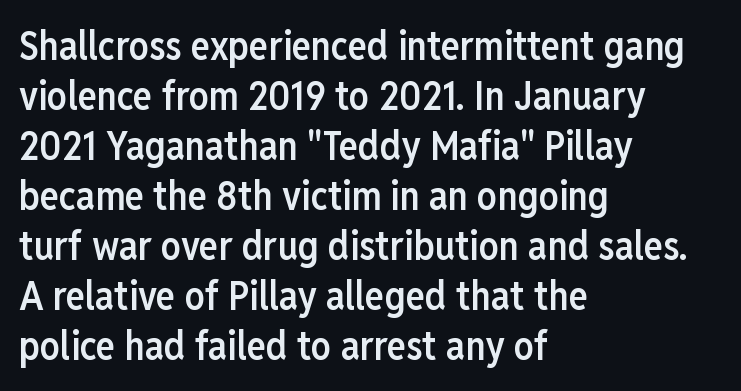
The image shows 40 px semibold, condensed sans-serif type, upright; set left-aligned, normal line spacing (1.25x), normal letter spacing, not underlined; low stroke contrast and a medium x-height.
